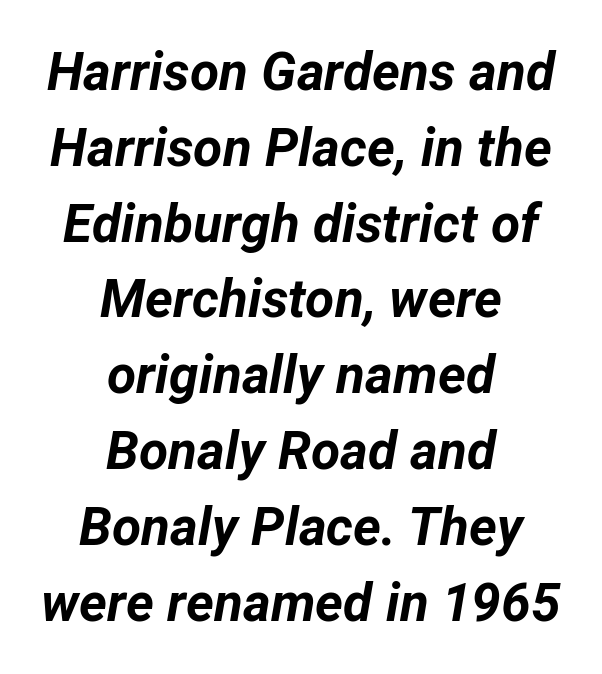
The image shows 53 px bold type, italic (leaning right); set centered, normal line spacing (1.43x), normal letter spacing, not underlined; low stroke contrast and a medium x-height.
